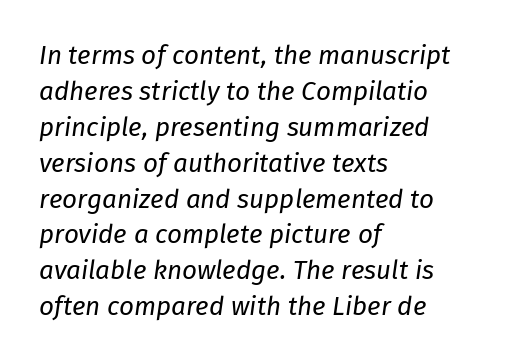
The image shows 26 px text type, italic (leaning right); set left-aligned, normal line spacing (1.38x), normal letter spacing, not underlined.
